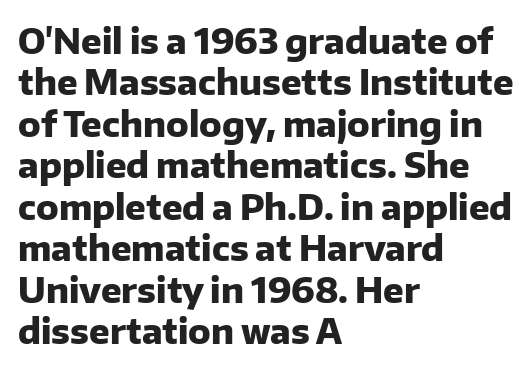
This is the regular roman posture of the typeface. Nobody touched the tracking dial on this one. A dark, heavy texture on the line: the type is bold. Looks like regular typesetting: each glyph gets only the width it needs. Does the type have serifs? No, each stem ends abruptly.
